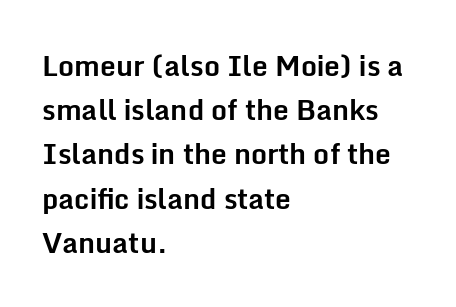
{"serif": "no", "italic": "no", "bold": "yes", "weight": "bold", "width": "normal", "stroke_contrast": "low", "x_height": "medium", "monospaced": "no", "underline": "no", "align": "left", "line_spacing": "normal", "line_spacing_ratio": 1.58, "letter_spacing": "normal", "letter_spacing_em": 0.0, "glyph_px": 28}
